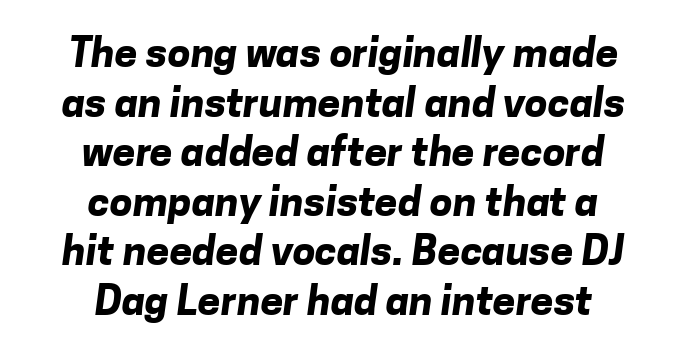
{"serif": "no", "bold": "yes", "weight": "bold", "width": "normal", "stroke_contrast": "low", "x_height": "medium", "monospaced": "no", "underline": "no", "align": "center", "line_spacing_ratio": 1.21, "letter_spacing": "normal", "letter_spacing_em": 0.0, "glyph_px": 41}
